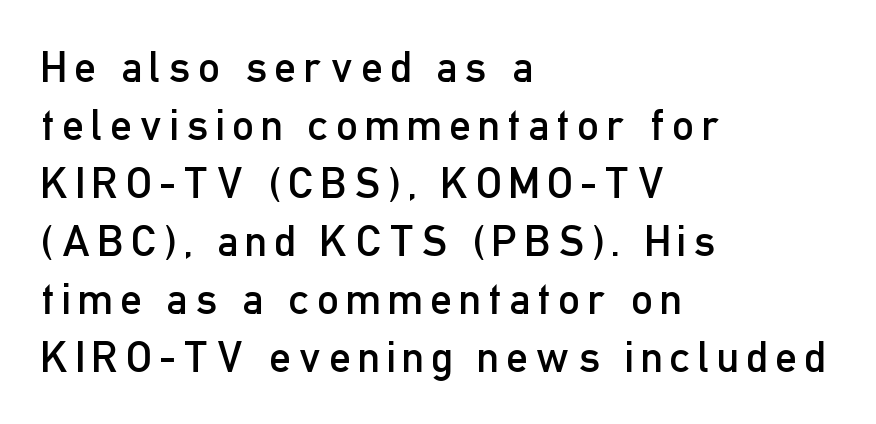
{"serif": "no", "italic": "no", "bold": "no", "weight": "regular", "width": "condensed", "stroke_contrast": "low", "x_height": "medium", "monospaced": "no", "underline": "no", "align": "left", "line_spacing": "normal", "line_spacing_ratio": 1.35, "glyph_px": 43}
